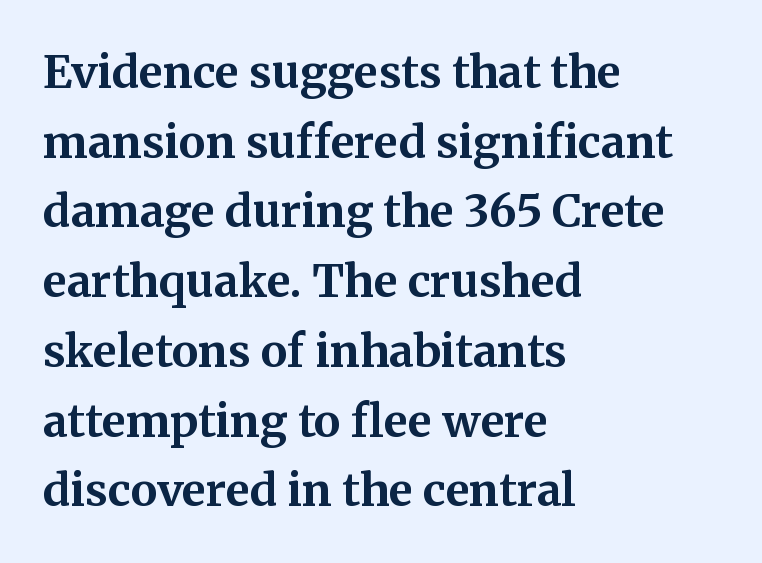
Q: Is the text bold? A: Yes.
Q: Is the text italic (slanted)? A: No, it is upright.
Q: Is the typeface a serif or a sans-serif typeface? A: Serif.
Q: Is the text underlined? A: No.
Q: How is the paragraph aligned? A: Left-aligned.
Q: Is the spacing between letters normal or unusually wide? A: Normal.
Q: Is the spacing between lines tight, normal or loose? A: Normal.
Q: Width (condensed, normal, or wide)? A: Normal.
Q: Stroke contrast? A: Medium.
Q: x-height? A: Medium.
Q: Monospaced? A: No.
